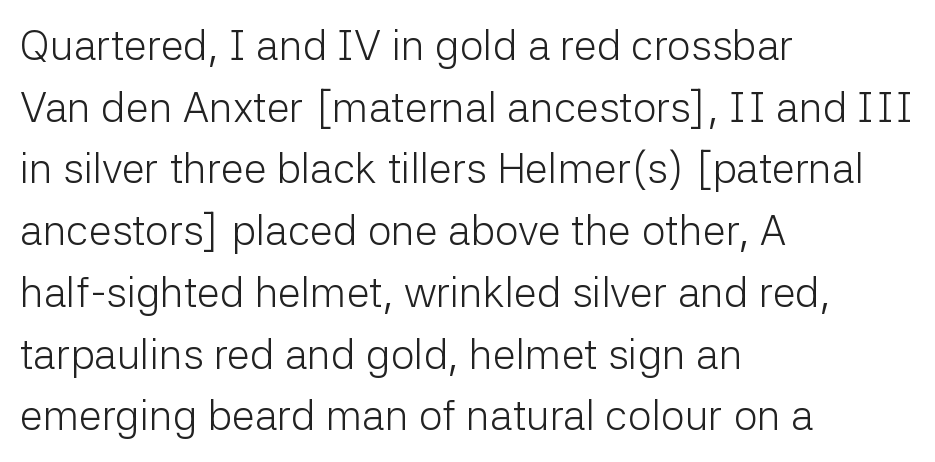
The lettering holds an erect, upright posture throughout. Think of a printed novel: that variable character pitch is what you see here. Every row of glyphs begins at an identical x-position on the left. The face used here is rendered with its standard letterfit. The leading is moderate, giving the passage an even texture.
